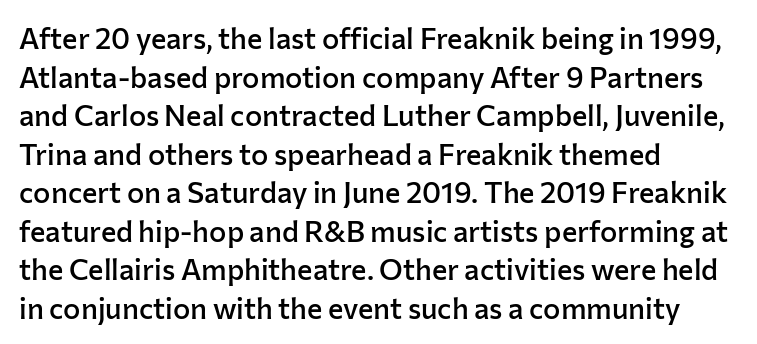
Q: Is the text bold? A: Semi-bold.
Q: Is the text italic (slanted)? A: No, it is upright.
Q: Is the typeface a serif or a sans-serif typeface? A: Sans-serif.
Q: Is the text underlined? A: No.
Q: How is the paragraph aligned? A: Left-aligned.
Q: Is the spacing between letters normal or unusually wide? A: Normal.
Q: Is the spacing between lines tight, normal or loose? A: Normal.
Q: Width (condensed, normal, or wide)? A: Normal.
Q: Stroke contrast? A: Low.
Q: x-height? A: Medium.
Q: Monospaced? A: No.
